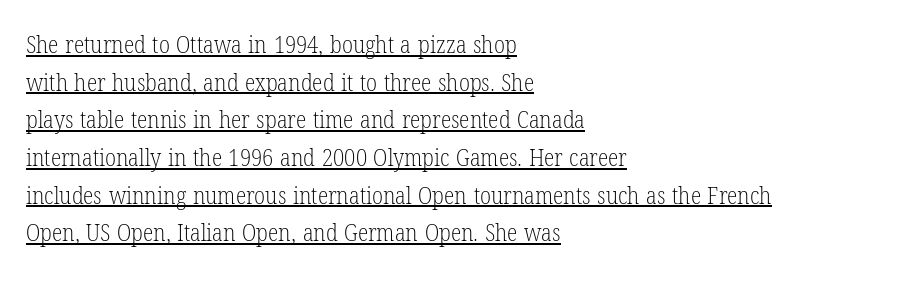
{"italic": "no", "bold": "no", "underline": "yes", "align": "left", "line_spacing": "normal", "line_spacing_ratio": 1.57, "letter_spacing": "normal", "letter_spacing_em": 0.0, "glyph_px": 24}
